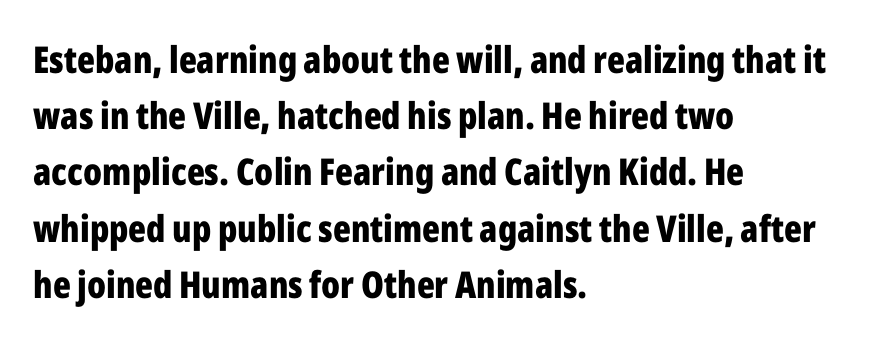
The block of text has a typical density, with ordinary space between rows. Typographically, this falls in the sans-serif category. Upright lettering throughout. Think of a printed novel: that variable character pitch is what you see here. Default kerning and tracking; the words read as compact shapes.
